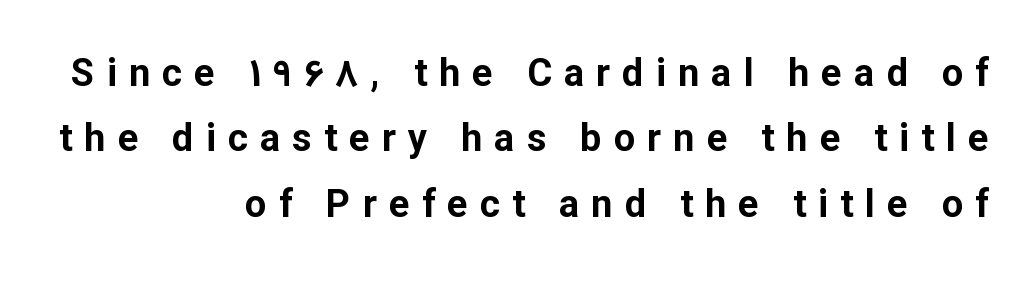
Q: Is the text bold? A: Yes.
Q: Is the text italic (slanted)? A: No, it is upright.
Q: Is the typeface a serif or a sans-serif typeface? A: Sans-serif.
Q: Is the text underlined? A: No.
Q: How is the paragraph aligned? A: Right-aligned.
Q: Is the spacing between letters normal or unusually wide? A: Unusually wide.
Q: Width (condensed, normal, or wide)? A: Normal.
Q: Stroke contrast? A: Low.
Q: x-height? A: Medium.
Q: Monospaced? A: No.
